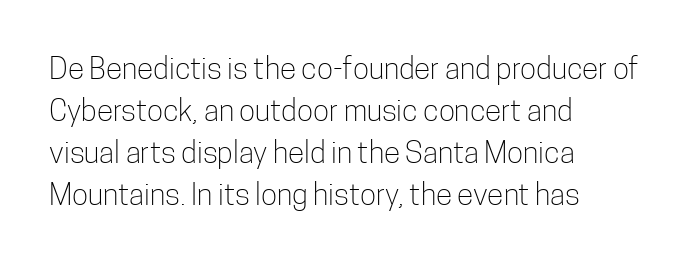
The image shows 30 px light, condensed sans-serif type, upright; set left-aligned, normal line spacing (1.4x), normal letter spacing, not underlined; low stroke contrast and a medium x-height.
